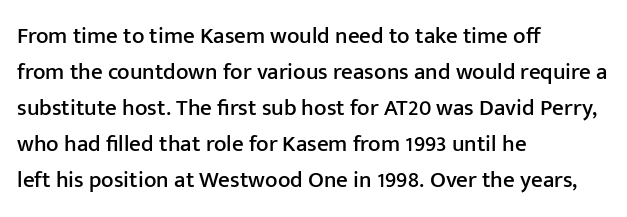
The passage shown has conventional tracking throughout. The axis of the letterforms is exactly vertical. In CSS terms this would be text-align: left. The area under the type is left untouched.
